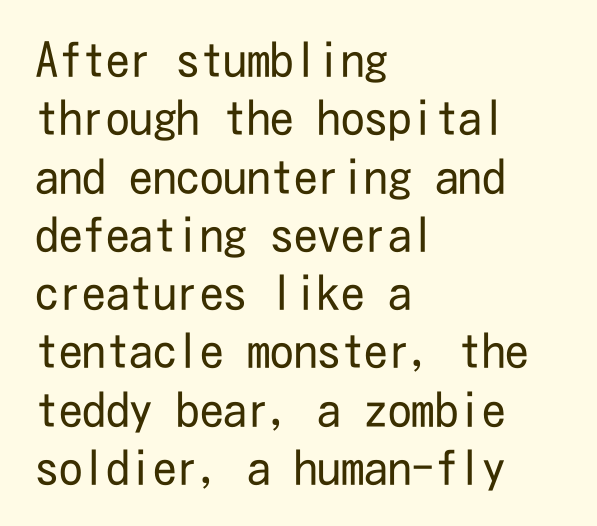
The image shows 47 px regular-weight, condensed sans-serif type, upright; set left-aligned, line spacing 1.24x, normal letter spacing, not underlined; low stroke contrast and a medium x-height.
